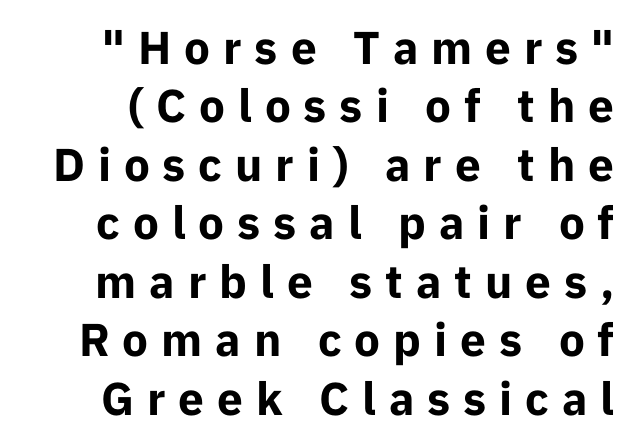
Stroke thickness is high; the sample reads as a true bold. Nope, not italic — everything's standing straight. The area under the type is left untouched. Grotesque or geometric, the face here clearly has no serifs. One glance says typical: line gaps are just what's usual.
